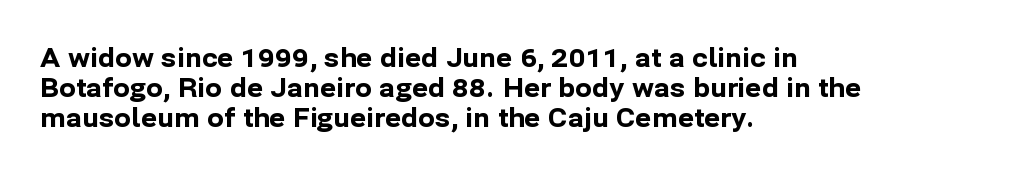
{"italic": "no", "bold": "yes", "underline": "no", "align": "left", "line_spacing_ratio": 1.2, "letter_spacing": "normal", "letter_spacing_em": 0.0, "glyph_px": 25}
